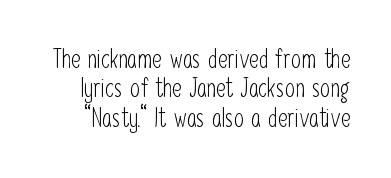
{"italic": "no", "bold": "no", "underline": "no", "line_spacing": "tight", "line_spacing_ratio": 1.13, "letter_spacing": "normal", "letter_spacing_em": 0.0, "glyph_px": 26}
